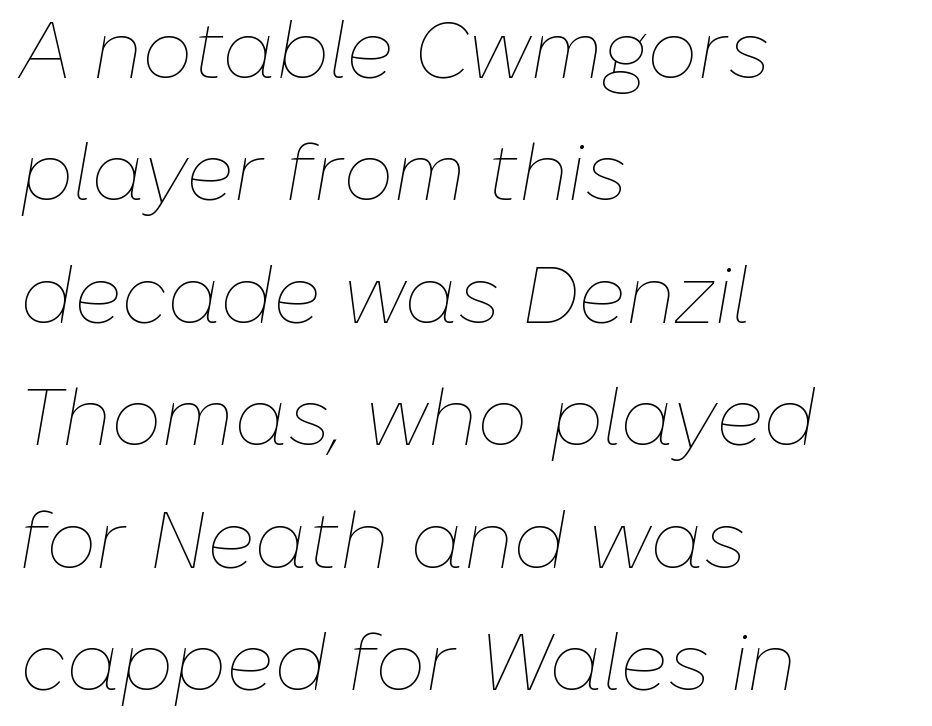
{"italic": "yes", "lean": "right", "slant_degrees": 10, "bold": "no", "weight": "thin", "width": "normal", "stroke_contrast": "low", "x_height": "medium", "monospaced": "no", "underline": "no", "align": "left", "line_spacing": "normal", "line_spacing_ratio": 1.53, "letter_spacing": "normal", "letter_spacing_em": 0.0, "glyph_px": 80}
